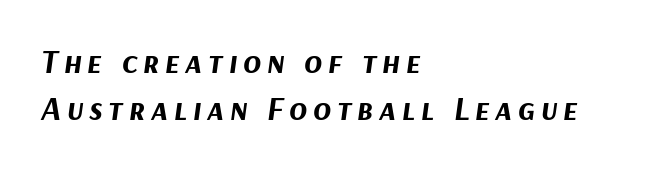
Caption: bold face, heavy strokes. The whole block is typeset with a tilt. This rendering features lettering with no underline. The rendering uses natural spacing where letterforms have individual widths. Each line starts at the same left margin while the right side varies. If you measured baseline to baseline, you'd find a middling distance.
